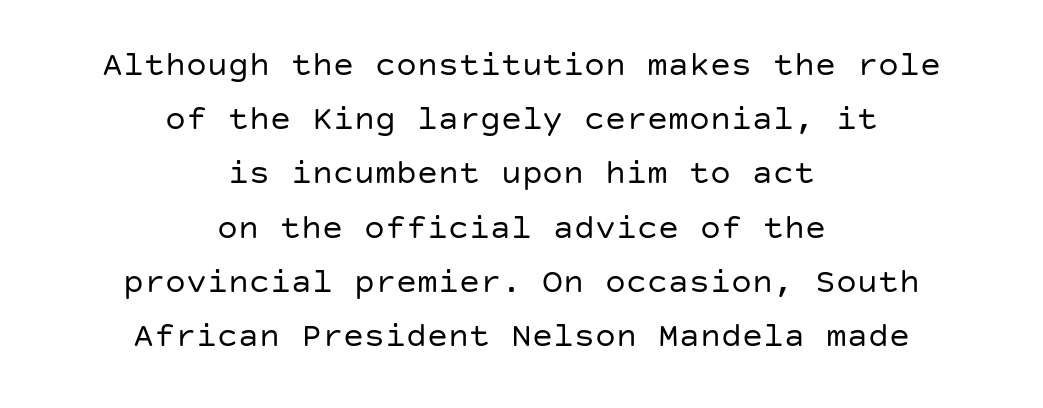
The image shows 35 px regular-weight sans-serif type, upright; set centered, normal line spacing (1.55x), normal letter spacing, not underlined; low stroke contrast and a large x-height.
